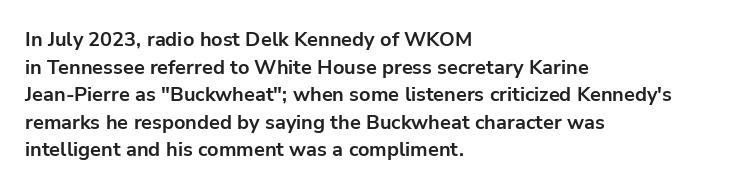
Q: Is the text bold? A: Yes.
Q: Is the text italic (slanted)? A: No, it is upright.
Q: Is the text underlined? A: No.
Q: How is the paragraph aligned? A: Left-aligned.
Q: Is the spacing between letters normal or unusually wide? A: Normal.
Q: Is the spacing between lines tight, normal or loose? A: Normal.
